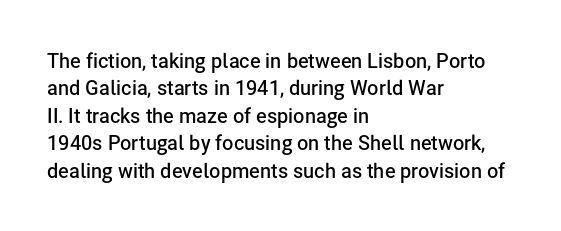
{"italic": "no", "bold": "semi", "underline": "no", "align": "left", "line_spacing": "normal", "line_spacing_ratio": 1.37, "letter_spacing": "normal", "letter_spacing_em": 0.0, "glyph_px": 20}
